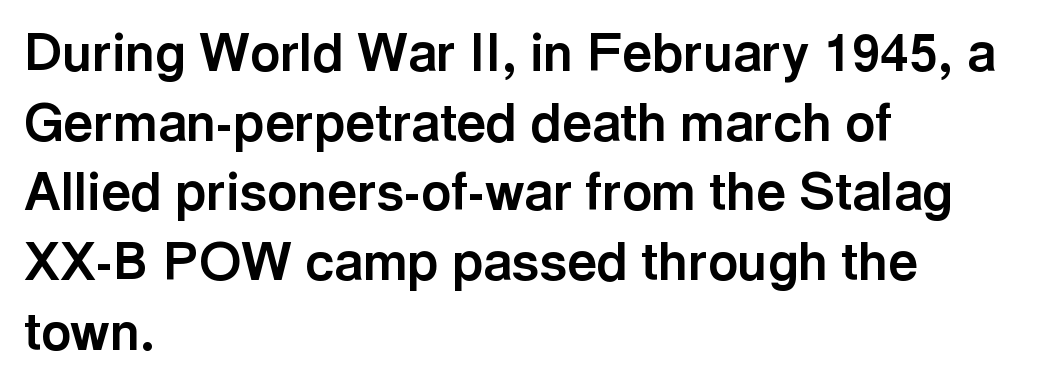
The rendering keeps characters at their native spacing. When letters stand straight like this, we call the style roman or upright. Bare-footed words on every line. Note: no serifs on the glyphs. The face used here is proportionally spaced, like ordinary book or web type.
